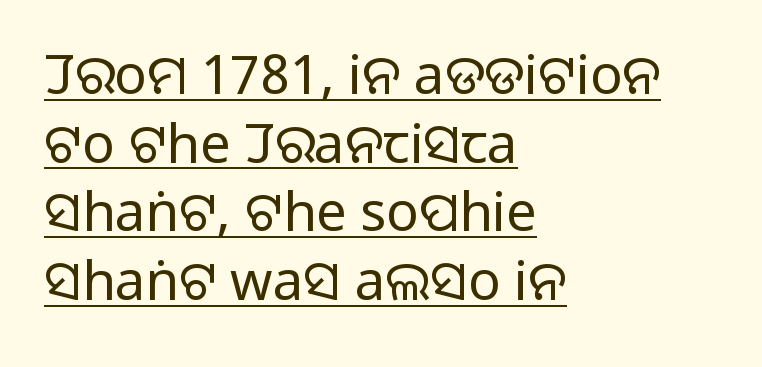
Leftover space on each line is placed entirely after the last word. Stem width sits at or under what a default text font uses. Unlike italic type, these characters show no tilt at all. Glance below the letters and you will spot a drawn line. This sample has the flowing, uneven cadence of proportional lettering.
